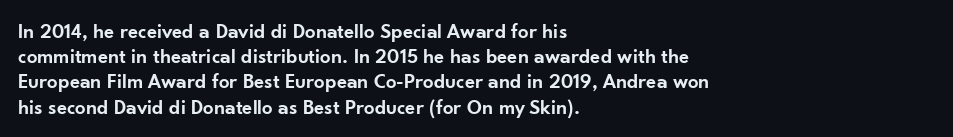
{"italic": "no", "bold": "semi", "underline": "no", "align": "left", "line_spacing_ratio": 1.2, "letter_spacing": "normal", "letter_spacing_em": 0.0, "glyph_px": 21}
